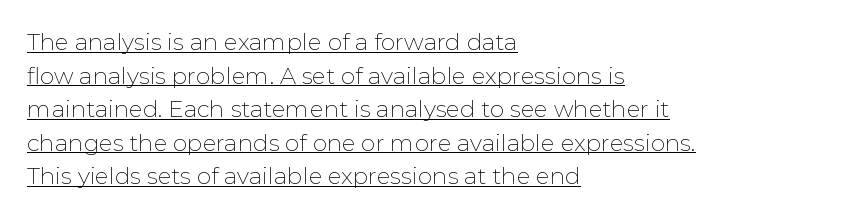
{"italic": "no", "bold": "no", "underline": "yes", "align": "left", "line_spacing": "normal", "line_spacing_ratio": 1.46, "letter_spacing": "normal", "letter_spacing_em": 0.0, "glyph_px": 23}
